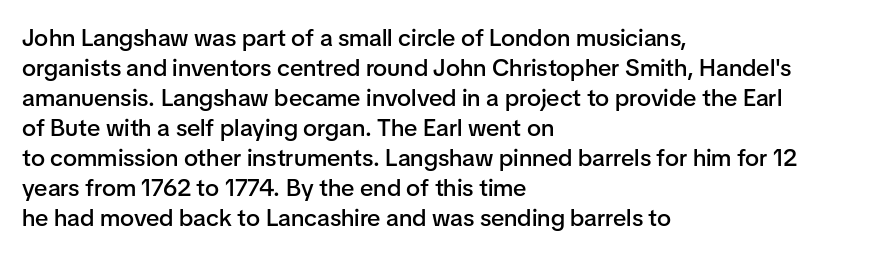
Unmarked baselines from the first word to the last. The leading is moderate, giving the passage an even texture. A bit beefed up — I'd call it semibold rather than bold. Horizontal alignment here is leftward, the default for most running prose. Style check: upright. Honestly, the letter spacing is just normal — you wouldn't notice it.
